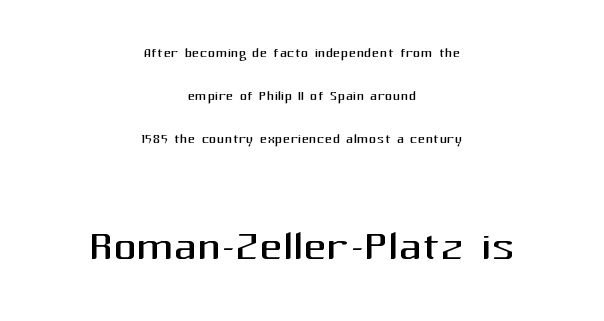
Q: Is the text bold? A: No.
Q: Is the text italic (slanted)? A: No, it is upright.
Q: Is the typeface a serif or a sans-serif typeface? A: Sans-serif.
Q: Is the text underlined? A: No.
Q: How is the paragraph aligned? A: Centered.
Q: Is the spacing between letters normal or unusually wide? A: Normal.
Q: Is the spacing between lines tight, normal or loose? A: Loose.
Q: Which block of text is set in a larger size, the first (top) or the second (bottom)? A: The second (bottom) one.
Q: Width (condensed, normal, or wide)? A: Normal.
Q: Stroke contrast? A: Medium.
Q: x-height? A: Medium.
Q: Monospaced? A: No.
